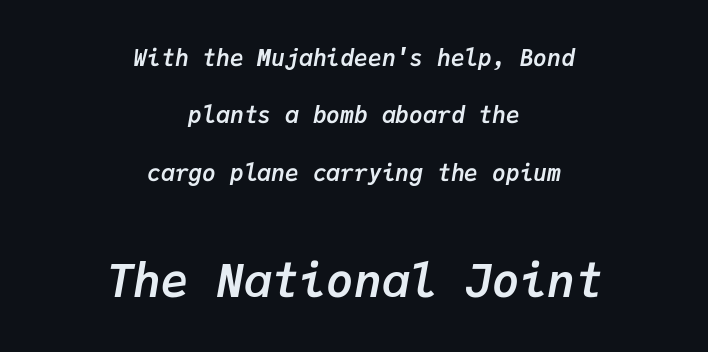
{"italic": "yes", "lean": "right", "slant_degrees": 9, "bold": "yes", "weight": "semibold", "width": "normal", "stroke_contrast": "low", "x_height": "medium", "monospaced": "yes", "underline": "no", "align": "center", "line_spacing": "loose", "line_spacing_ratio": 2.49, "letter_spacing": "normal", "letter_spacing_em": 0.0, "larger_block": "second", "size_ratio": 2.0, "glyph_px": 46}
